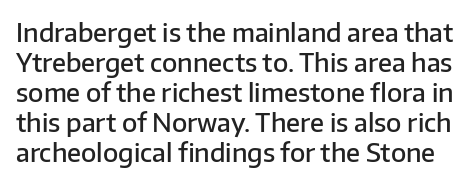
Does the lettering tilt? It doesn't — this is upright. Summary of weight: moderately heavy, a semibold. Tracking here is standard; glyphs follow each other at the usual distance. Words float on clear page, feet unadorned.
